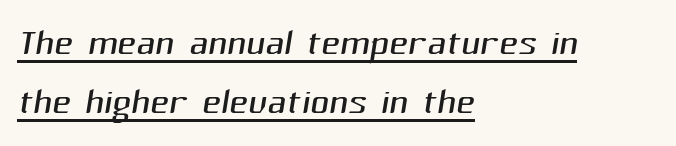
The image shows 52 px light sans-serif type; set left-aligned, tight line spacing (1.13x), normal letter spacing, underlined; medium stroke contrast and a medium x-height.
